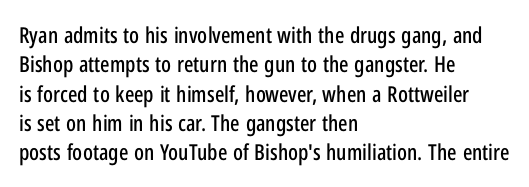
Q: Is the text italic (slanted)? A: No, it is upright.
Q: Is the text underlined? A: No.
Q: How is the paragraph aligned? A: Left-aligned.
Q: Is the spacing between letters normal or unusually wide? A: Normal.
Q: Is the spacing between lines tight, normal or loose? A: Normal.
